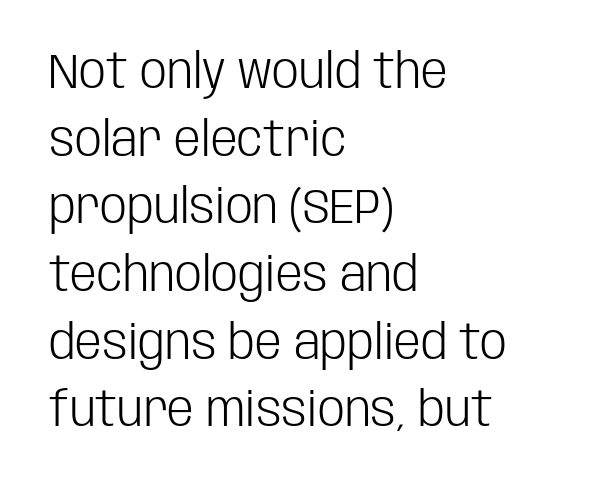
{"serif": "no", "italic": "no", "bold": "no", "weight": "light", "width": "condensed", "stroke_contrast": "low", "x_height": "large", "monospaced": "no", "underline": "no", "align": "left", "line_spacing": "normal", "line_spacing_ratio": 1.41, "letter_spacing": "normal", "letter_spacing_em": 0.0, "glyph_px": 48}
